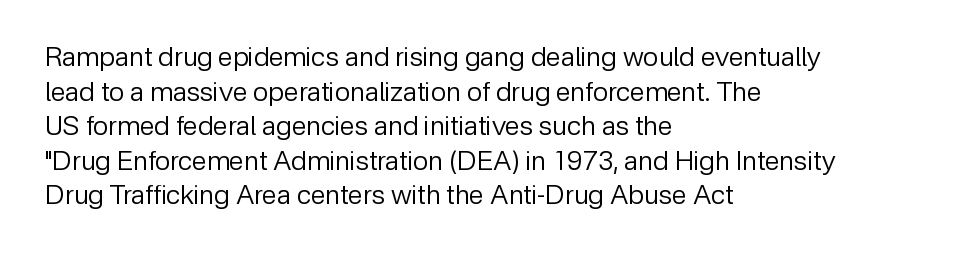
The block of text has a typical density, with ordinary space between rows. Which margin do the lines hug? The left one — the right edge is uneven. The space directly below the letters is spotless. This is the regular roman posture of the typeface. Does extra space separate the letters? No, they use regular spacing.
